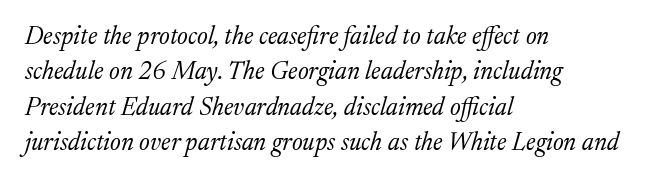
Q: Is the text bold? A: No.
Q: Is the text italic (slanted)? A: Yes, it leans right by about 17 degrees.
Q: Is the text underlined? A: No.
Q: How is the paragraph aligned? A: Left-aligned.
Q: Is the spacing between letters normal or unusually wide? A: Normal.
Q: Is the spacing between lines tight, normal or loose? A: Normal.
